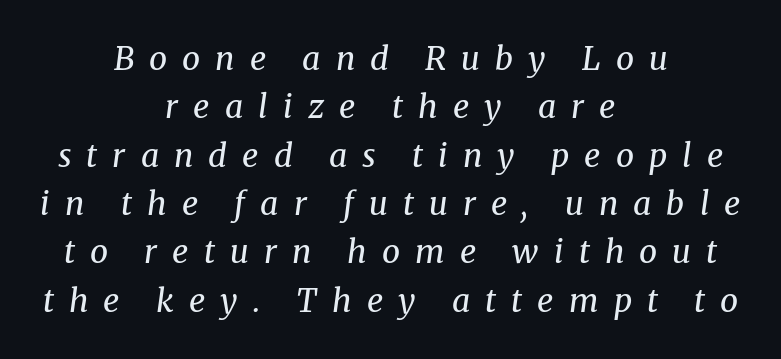
The rendering uses a moderate line-height, typical for paragraphs. Italic: yes, the glyphs are oblique. You could not count columns in this text — the font is proportionally spaced. Clear beneath every line of the passage. Between one letter and the next there's a generous, obvious gap. The typeface has the unassuming heft of standard copy or less.
